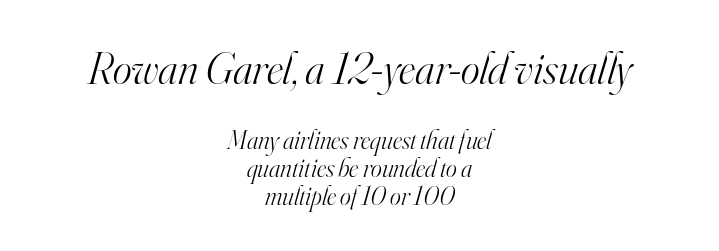
Q: Is the text bold? A: No.
Q: Is the text italic (slanted)? A: Yes, it leans right by about 16 degrees.
Q: Is the typeface a serif or a sans-serif typeface? A: Serif.
Q: Is the text underlined? A: No.
Q: How is the paragraph aligned? A: Centered.
Q: Is the spacing between letters normal or unusually wide? A: Normal.
Q: Is the spacing between lines tight, normal or loose? A: Tight.
Q: Which block of text is set in a larger size, the first (top) or the second (bottom)? A: The first (top) one.
Q: Width (condensed, normal, or wide)? A: Normal.
Q: Stroke contrast? A: High.
Q: x-height? A: Small.
Q: Monospaced? A: No.
